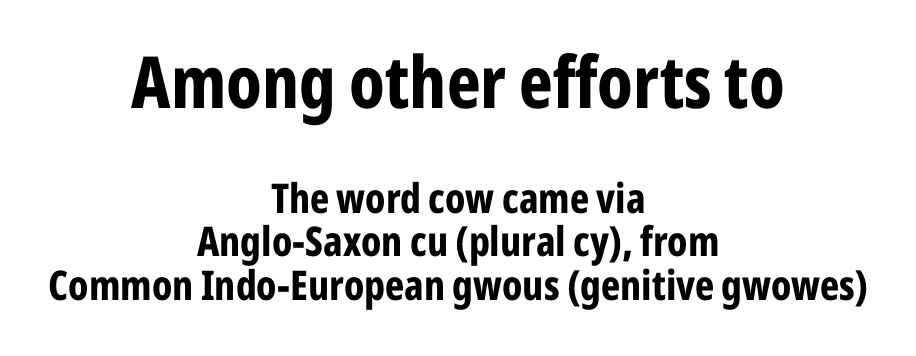
Q: Is the text bold? A: Yes.
Q: Is the text italic (slanted)? A: No, it is upright.
Q: Is the typeface a serif or a sans-serif typeface? A: Sans-serif.
Q: Is the text underlined? A: No.
Q: How is the paragraph aligned? A: Centered.
Q: Is the spacing between letters normal or unusually wide? A: Normal.
Q: Is the spacing between lines tight, normal or loose? A: Tight.
Q: Which block of text is set in a larger size, the first (top) or the second (bottom)? A: The first (top) one.
Q: Width (condensed, normal, or wide)? A: Condensed.
Q: Stroke contrast? A: Low.
Q: x-height? A: Medium.
Q: Monospaced? A: No.
